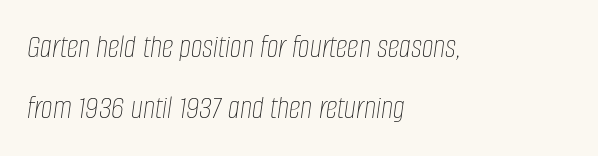
The image shows 33 px thin, condensed type, italic (leaning right); set left-aligned, line spacing 1.85x, normal letter spacing, not underlined; low stroke contrast and a large x-height.
